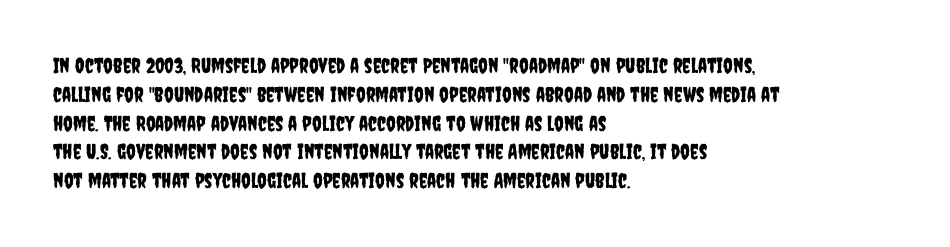
The compositor pushed each line to the left boundary. The strip under each line holds only bare page. When letters stand straight like this, we call the style roman or upright. Letter spacing: default. In terms of leading, this rendering sits right in the middle.
